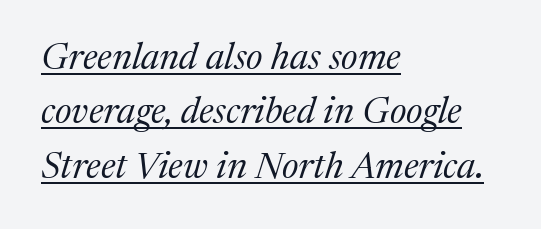
The image shows 37 px regular-weight serif type, italic (leaning right); set left-aligned, normal line spacing (1.47x), normal letter spacing, underlined; medium stroke contrast and a medium x-height.
